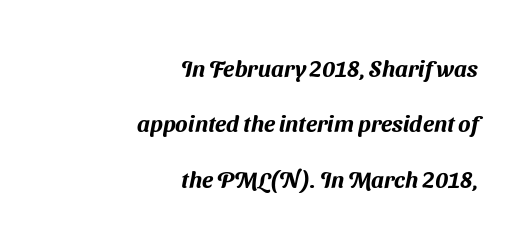
Q: Is the text underlined? A: No.
Q: How is the paragraph aligned? A: Right-aligned.
Q: Is the spacing between letters normal or unusually wide? A: Normal.
Q: Is the spacing between lines tight, normal or loose? A: Loose.
